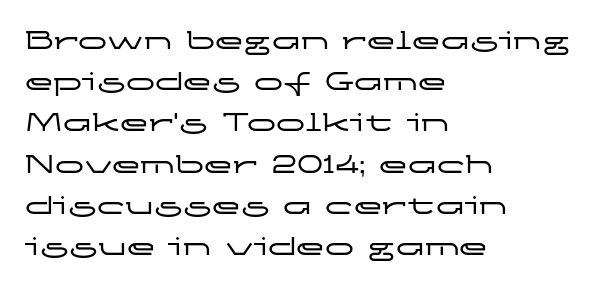
Proportional: the letters do not fall into vertical columns. Each word holds together tightly as a unit, with standard inter-letter gaps. The gap between lines stays unmarked. This sample is left-justified, so line endings fall wherever the words run out.
